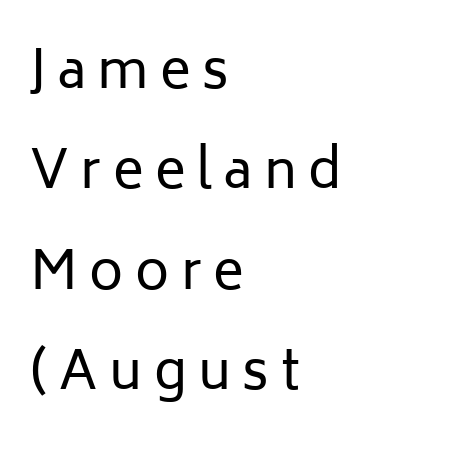
The image shows 52 px regular-weight sans-serif type, upright; set left-aligned, loose line spacing (1.93x), unusually wide letter spacing (+0.22 em), not underlined; low stroke contrast and a medium x-height.
